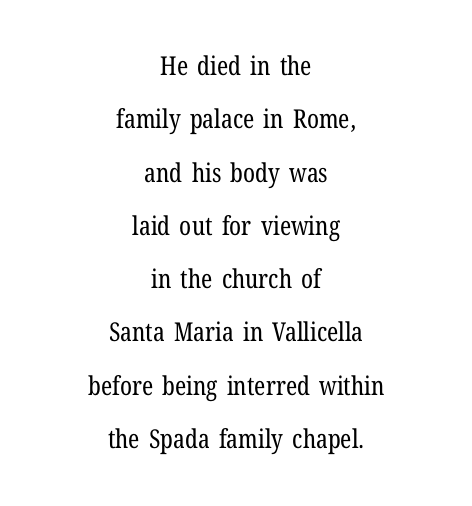
{"italic": "no", "bold": "no", "underline": "no", "align": "center", "line_spacing": "loose", "line_spacing_ratio": 2.05, "letter_spacing": "normal", "letter_spacing_em": 0.0, "glyph_px": 26}
